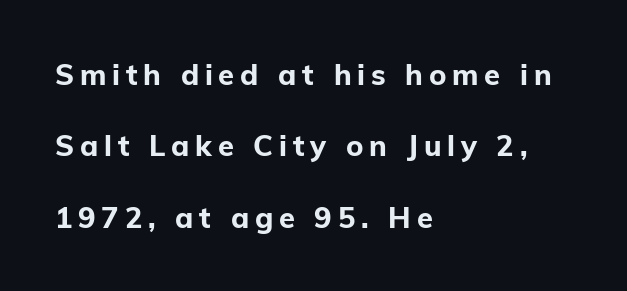
Q: Is the text bold? A: Yes.
Q: Is the text italic (slanted)? A: No, it is upright.
Q: Is the typeface a serif or a sans-serif typeface? A: Sans-serif.
Q: Is the text underlined? A: No.
Q: How is the paragraph aligned? A: Left-aligned.
Q: Is the spacing between letters normal or unusually wide? A: Unusually wide.
Q: Is the spacing between lines tight, normal or loose? A: Loose.
Q: Width (condensed, normal, or wide)? A: Normal.
Q: Stroke contrast? A: Low.
Q: x-height? A: Medium.
Q: Monospaced? A: No.
